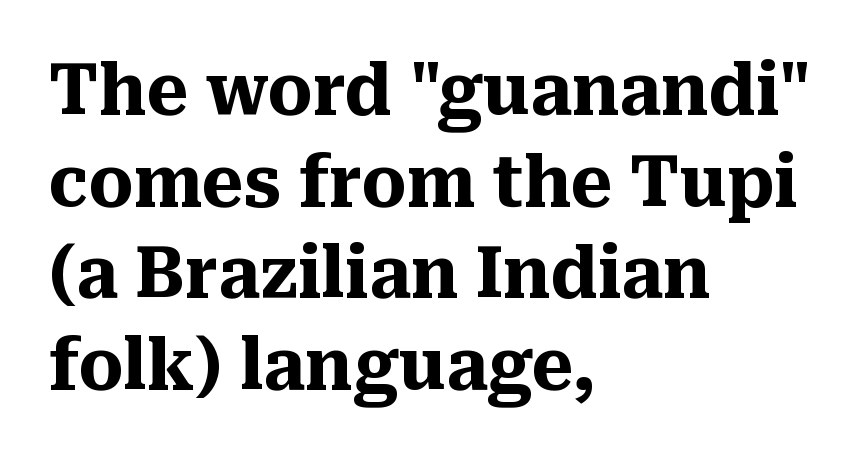
{"serif": "yes", "italic": "no", "bold": "yes", "weight": "heavy", "width": "normal", "stroke_contrast": "medium", "x_height": "medium", "monospaced": "no", "underline": "no", "align": "left", "line_spacing": "normal", "line_spacing_ratio": 1.31, "letter_spacing": "normal", "letter_spacing_em": 0.0, "glyph_px": 70}
